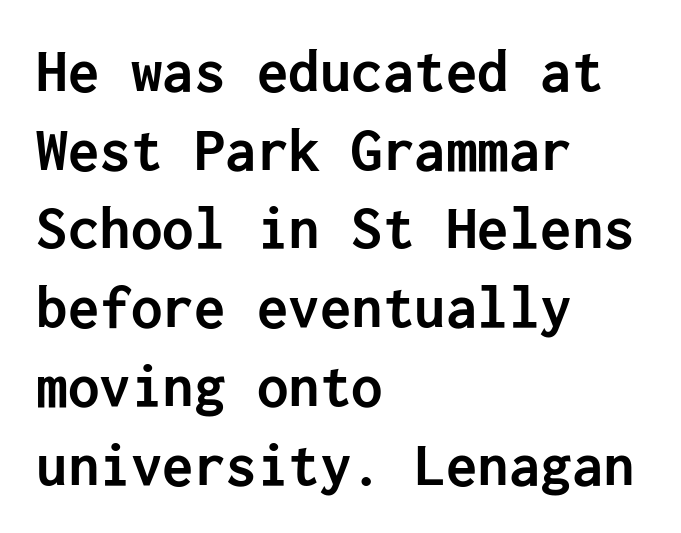
{"serif": "no", "italic": "no", "bold": "yes", "weight": "semibold", "width": "normal", "stroke_contrast": "low", "x_height": "medium", "underline": "no", "align": "left", "line_spacing": "normal", "line_spacing_ratio": 1.25, "letter_spacing": "normal", "letter_spacing_em": 0.0, "glyph_px": 63}
